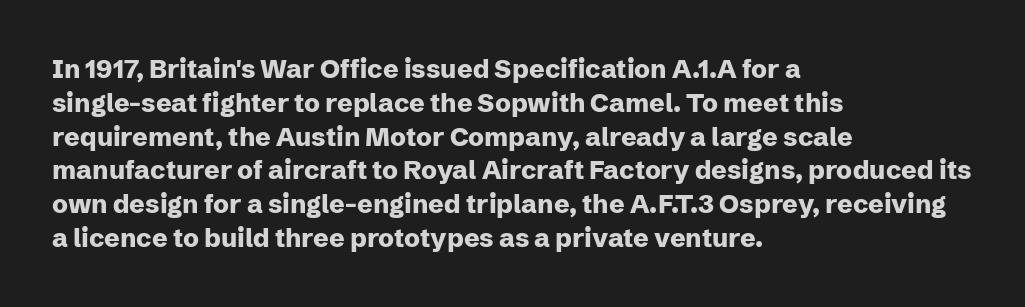
Notice how the stems are strictly vertical — no italics here. The passage shown is emphatically bold. Students, observe: this is what conventionally led text looks like. You could call the tracking neutral — neither tight nor loose. The ragged edge is on the right, which tells us the setting is flush left. Descenders are the only things crossing below the line.
